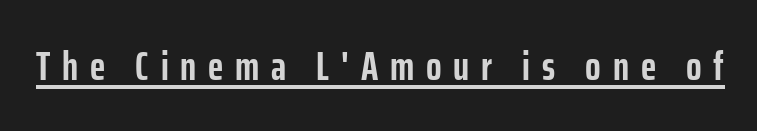
{"serif": "no", "italic": "no", "bold": "yes", "weight": "semibold", "width": "condensed", "stroke_contrast": "low", "x_height": "medium", "monospaced": "no", "underline": "yes", "letter_spacing": "wide", "letter_spacing_em": 0.29, "glyph_px": 41}
